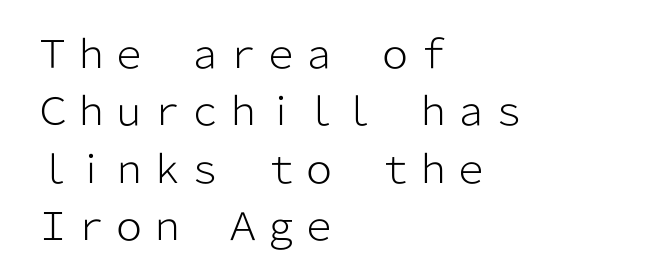
Vertical strokes here are truly vertical. Leading matches the norm, producing a regular column. Look at the bottom of the vertical strokes: they stop flat, with no serifs. The rag falls on the right side of this text block. The specimen omits any rule beneath the text block's lines. Character widths vary here, with narrow letters taking less room than wide ones.
